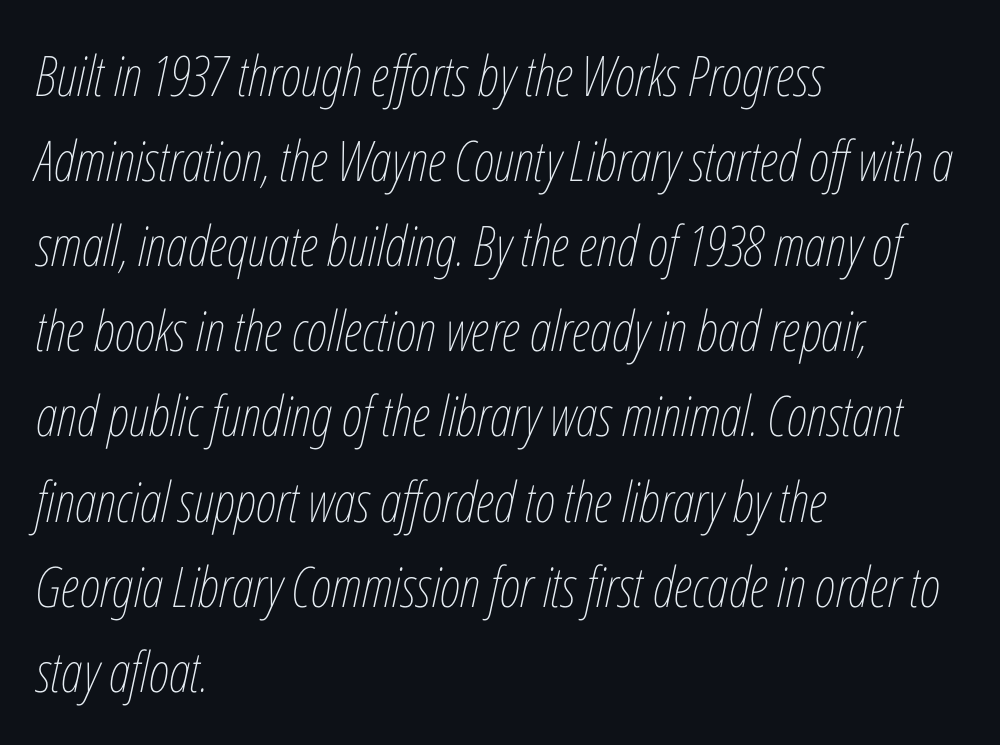
Q: Is the text bold? A: No.
Q: Is the text italic (slanted)? A: Yes, it leans right by about 12 degrees.
Q: Is the text underlined? A: No.
Q: How is the paragraph aligned? A: Left-aligned.
Q: Is the spacing between letters normal or unusually wide? A: Normal.
Q: Is the spacing between lines tight, normal or loose? A: Normal.
Q: Width (condensed, normal, or wide)? A: Condensed.
Q: Stroke contrast? A: Low.
Q: x-height? A: Medium.
Q: Monospaced? A: No.
